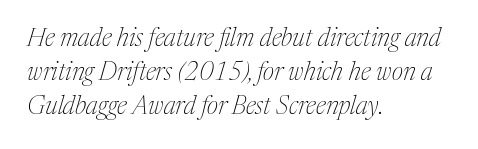
Q: Is the text bold? A: No.
Q: Is the text italic (slanted)? A: Yes, it leans right by about 17 degrees.
Q: Is the text underlined? A: No.
Q: How is the paragraph aligned? A: Left-aligned.
Q: Is the spacing between letters normal or unusually wide? A: Normal.
Q: Is the spacing between lines tight, normal or loose? A: Normal.
